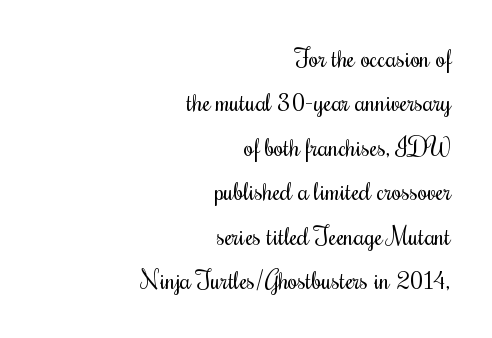
Q: Is the text bold? A: No.
Q: Is the text italic (slanted)? A: Yes.
Q: Is the text underlined? A: No.
Q: How is the paragraph aligned? A: Right-aligned.
Q: Is the spacing between letters normal or unusually wide? A: Normal.
